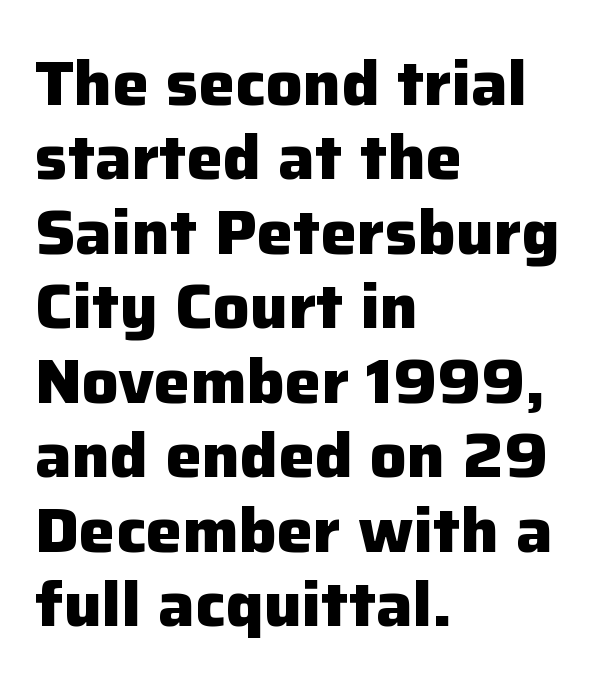
The image shows 61 px heavy sans-serif type, upright; set left-aligned, line spacing 1.22x, normal letter spacing, not underlined; low stroke contrast and a medium x-height.
